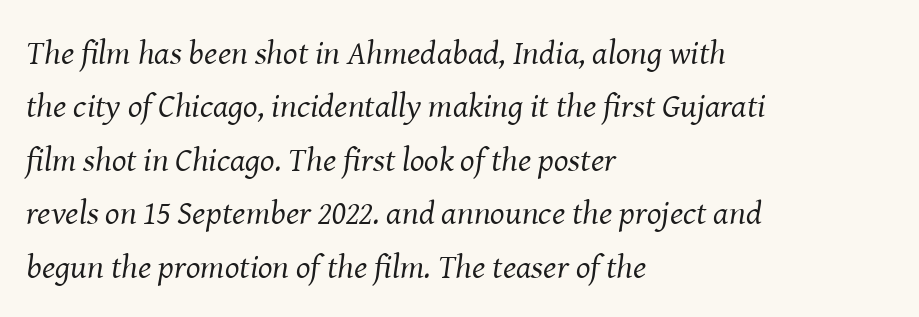
A typesetter would call this proportional, since set widths differ per character. Weight: in the light-to-regular range. Line starts are locked; line ends wander. The passage shown leans; its letterforms are oblique. The horizontal fit of the characters is conventional and even.
